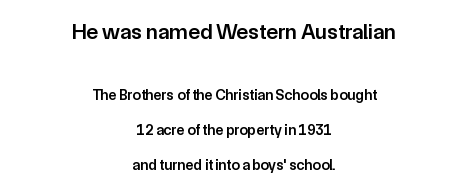
{"italic": "no", "bold": "semi", "underline": "no", "align": "center", "line_spacing": "loose", "line_spacing_ratio": 2.31, "letter_spacing": "normal", "letter_spacing_em": 0.0, "larger_block": "first", "size_ratio": 1.47, "glyph_px": 22}
